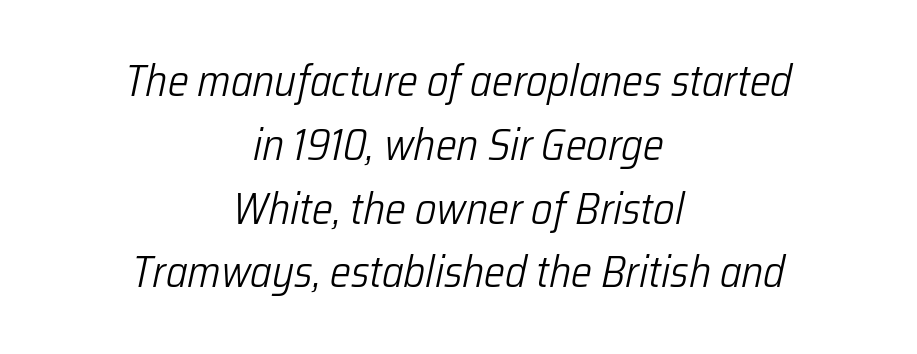
{"italic": "yes", "lean": "right", "slant_degrees": 12, "bold": "no", "weight": "light", "width": "condensed", "stroke_contrast": "low", "x_height": "medium", "monospaced": "no", "underline": "no", "align": "center", "line_spacing": "normal", "line_spacing_ratio": 1.45, "letter_spacing": "normal", "letter_spacing_em": 0.0, "glyph_px": 44}
